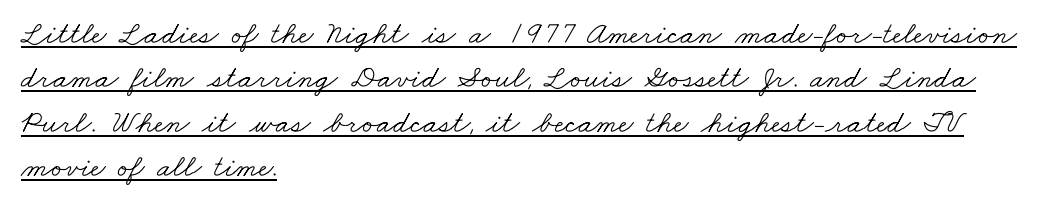
The paragraph has a hard left edge and a soft right edge. The weight would be labelled regular, book, light, or lighter still. The rendering uses a moderate line-height, typical for paragraphs. Think of a printed novel: that variable character pitch is what you see here. Typographically, this falls in the serif category.
